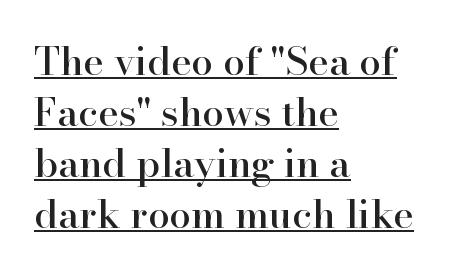
This sample uses a serif face. Character widths vary here, with narrow letters taking less room than wide ones. Summary of vertical rhythm: regular, with standard interline spacing. Honestly, the letter spacing is just normal — you wouldn't notice it. The face used here appears with an underline applied.
